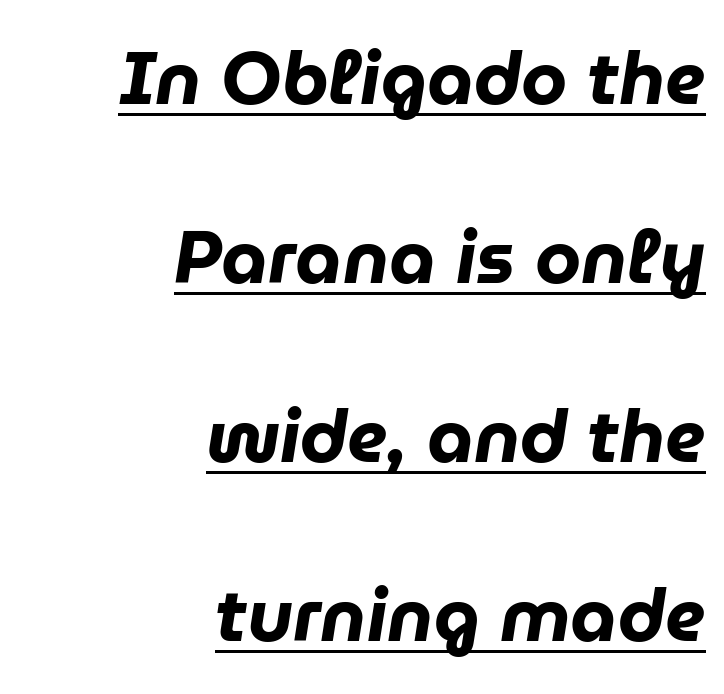
{"italic": "yes", "lean": "right", "slant_degrees": 9, "bold": "yes", "weight": "heavy", "width": "normal", "stroke_contrast": "low", "x_height": "medium", "monospaced": "no", "underline": "yes", "align": "right", "line_spacing": "loose", "line_spacing_ratio": 2.42, "letter_spacing": "normal", "letter_spacing_em": 0.0, "glyph_px": 74}
